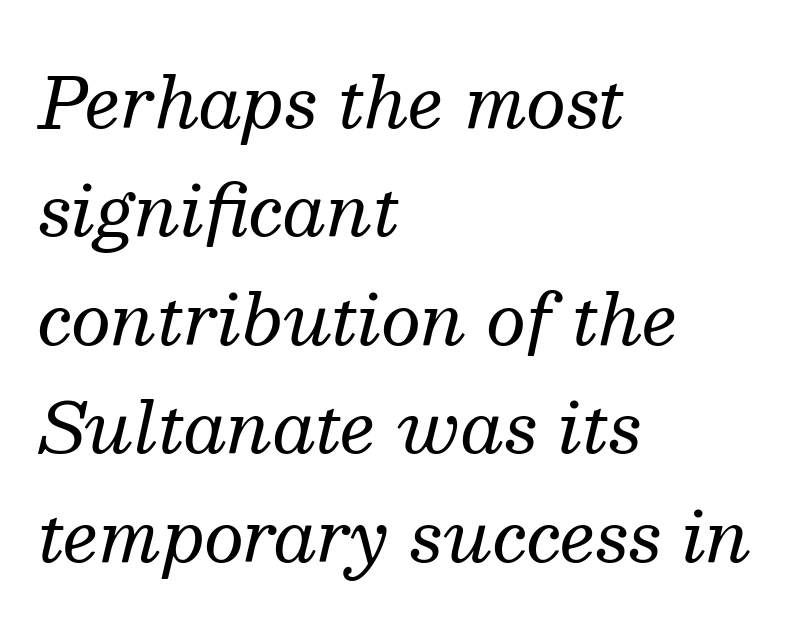
The image shows 70 px regular-weight serif type, italic (leaning right); set left-aligned, normal line spacing (1.55x), normal letter spacing, not underlined; medium stroke contrast and a medium x-height.
